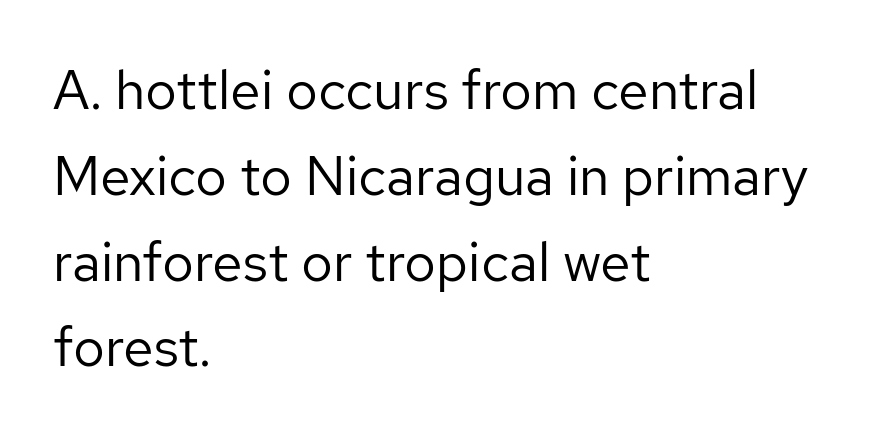
Q: Is the text bold? A: No.
Q: Is the text italic (slanted)? A: No, it is upright.
Q: Is the typeface a serif or a sans-serif typeface? A: Sans-serif.
Q: Is the text underlined? A: No.
Q: How is the paragraph aligned? A: Left-aligned.
Q: Is the spacing between letters normal or unusually wide? A: Normal.
Q: Is the spacing between lines tight, normal or loose? A: Normal.
Q: Width (condensed, normal, or wide)? A: Normal.
Q: Stroke contrast? A: Low.
Q: x-height? A: Medium.
Q: Monospaced? A: No.
